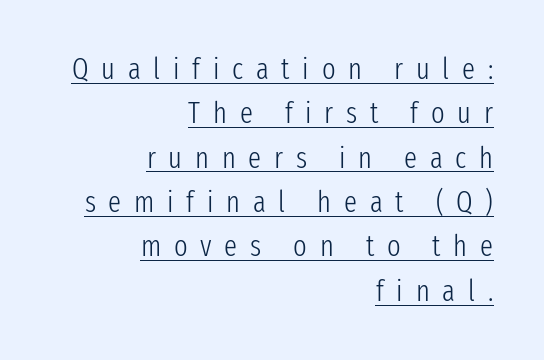
Q: Is the text bold? A: No.
Q: Is the text italic (slanted)? A: No, it is upright.
Q: Is the typeface a serif or a sans-serif typeface? A: Sans-serif.
Q: Is the text underlined? A: Yes.
Q: How is the paragraph aligned? A: Right-aligned.
Q: Is the spacing between letters normal or unusually wide? A: Unusually wide.
Q: Is the spacing between lines tight, normal or loose? A: Normal.
Q: Width (condensed, normal, or wide)? A: Condensed.
Q: Stroke contrast? A: Low.
Q: x-height? A: Medium.
Q: Monospaced? A: No.
